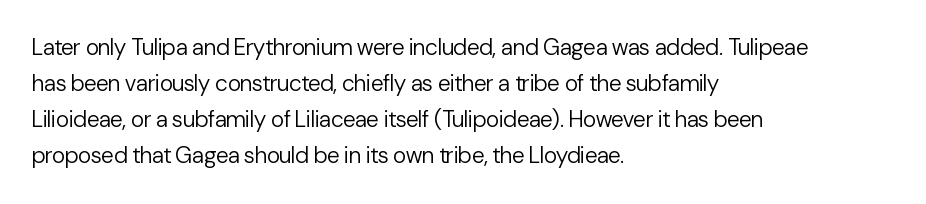
The image shows 23 px text type, upright; set left-aligned, normal line spacing (1.57x), normal letter spacing, not underlined.
